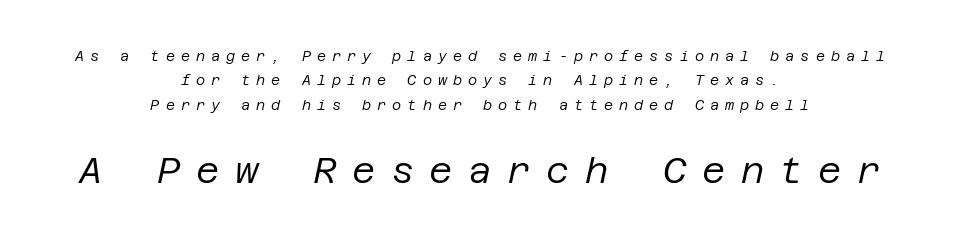
The image shows 36 px regular-weight type, italic (leaning right); set centered, line spacing 1.74x, unusually wide letter spacing (+0.43 em), not underlined; the second (bottom) block is 2.57x larger; low stroke contrast and a large x-height.
